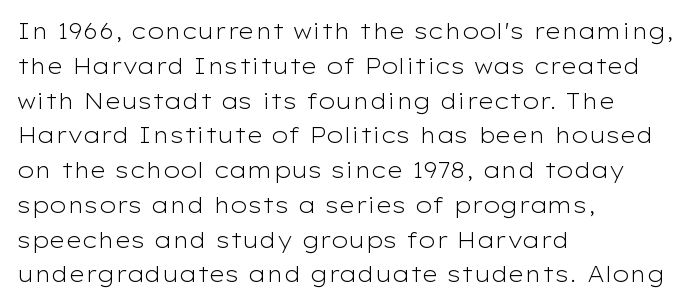
The image shows 22 px text type, upright; set left-aligned, normal line spacing (1.58x), normal letter spacing, not underlined.
